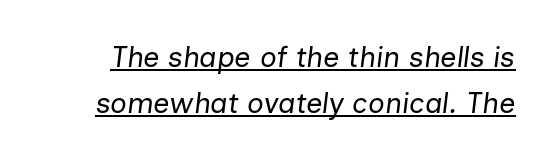
The image shows 29 px regular-weight type, italic (leaning right); set normal line spacing (1.57x), normal letter spacing, underlined; low stroke contrast and a medium x-height.
